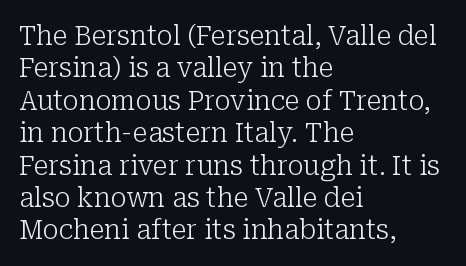
The font is comparable to plain body text, perhaps lighter. Line starts are locked; line ends wander. Nothing unusual about the tracking: characters are spaced as the font intends. The type sits square on the baseline with zero lean. Rule under the text: the space is simply empty.
